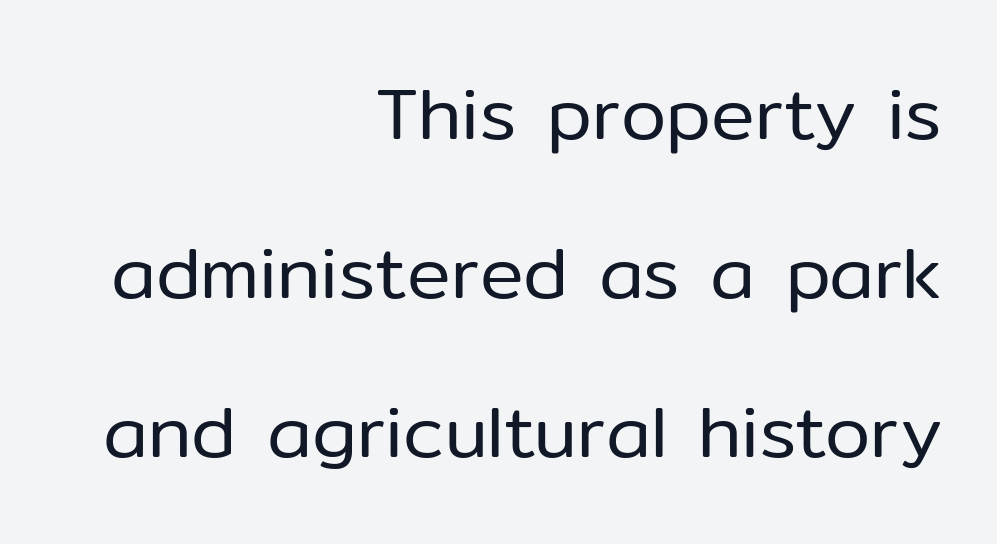
Students, observe: this is what heavily led, spacious text looks like. The line texture is even and compact thanks to regular tracking. Unlike italic type, these characters show no tilt at all. A clean baseline with only descenders dipping below it. Serif or sans? Sans — the stroke terminals are bare. The rendering uses natural spacing where letterforms have individual widths.
